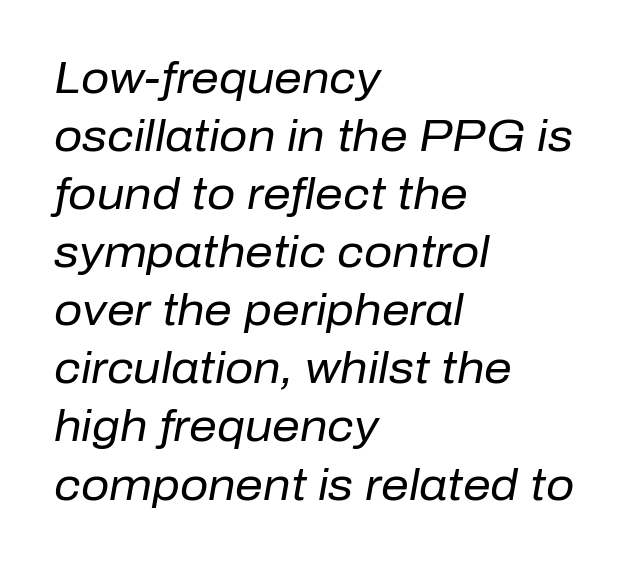
Spacing verdict: proportional, widths tailored to each character. Left-aligned paragraph, ragged on the right. What stands out about the letter spacing? Nothing — it is the standard amount. Words float on clear page, feet unadorned. The passage shown is not bold in any degree.
